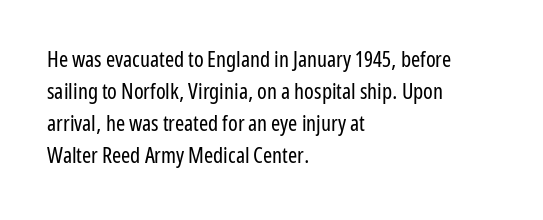
Q: Is the text bold? A: No.
Q: Is the text italic (slanted)? A: No, it is upright.
Q: Is the text underlined? A: No.
Q: How is the paragraph aligned? A: Left-aligned.
Q: Is the spacing between letters normal or unusually wide? A: Normal.
Q: Is the spacing between lines tight, normal or loose? A: Normal.
